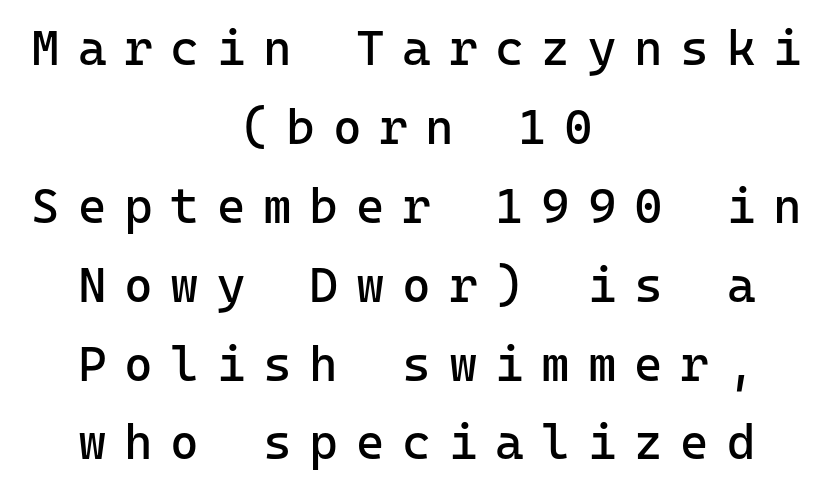
{"serif": "no", "italic": "no", "bold": "no", "weight": "regular", "width": "normal", "stroke_contrast": "low", "x_height": "medium", "monospaced": "yes", "underline": "no", "align": "center", "line_spacing": "normal", "line_spacing_ratio": 1.61, "letter_spacing": "wide", "letter_spacing_em": 0.36, "glyph_px": 49}
